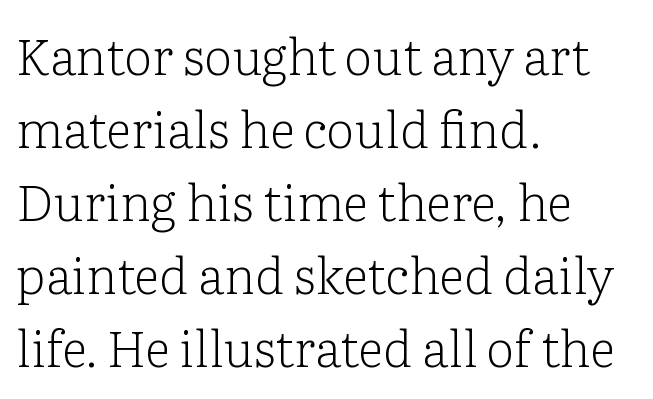
The image shows 50 px light serif type, upright; set left-aligned, normal line spacing (1.46x), normal letter spacing, not underlined; low stroke contrast and a medium x-height.
